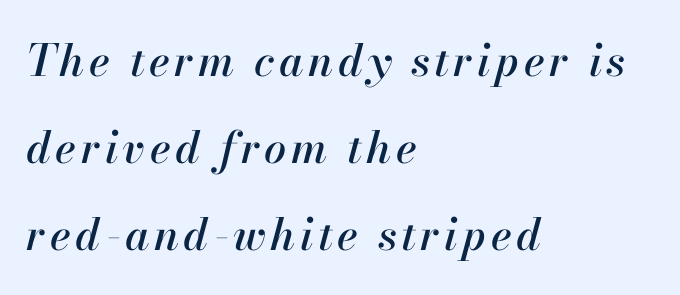
Q: Is the text italic (slanted)? A: Yes, it leans right by about 13 degrees.
Q: Is the text underlined? A: No.
Q: How is the paragraph aligned? A: Left-aligned.
Q: Is the spacing between lines tight, normal or loose? A: Loose.
Q: Width (condensed, normal, or wide)? A: Normal.
Q: Stroke contrast? A: High.
Q: x-height? A: Small.
Q: Monospaced? A: No.
